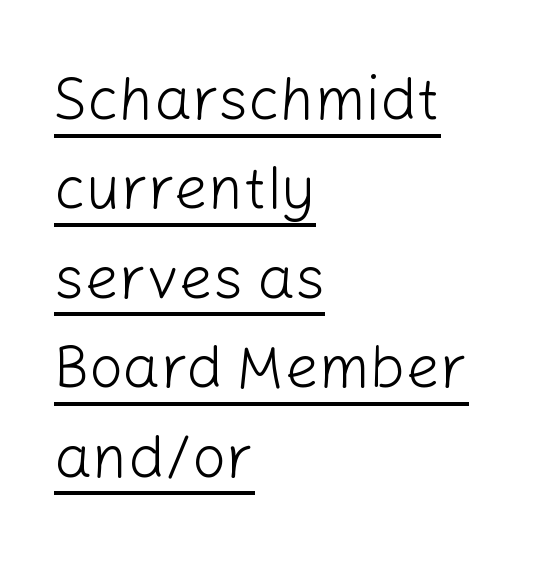
{"serif": "no", "italic": "no", "bold": "no", "weight": "light", "width": "normal", "stroke_contrast": "low", "x_height": "medium", "monospaced": "no", "underline": "yes", "align": "left", "line_spacing": "normal", "line_spacing_ratio": 1.49, "letter_spacing": "normal", "letter_spacing_em": 0.0, "glyph_px": 60}
